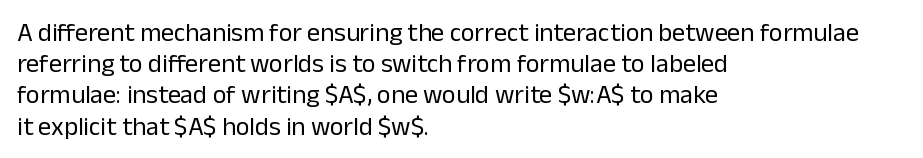
One-word summary of the alignment: left. In terms of letterspacing, this is plain default setting. The words here are not underlined. The characters are drawn with everyday or finer stroke widths. The letters stand straight up with perfectly vertical stems.
